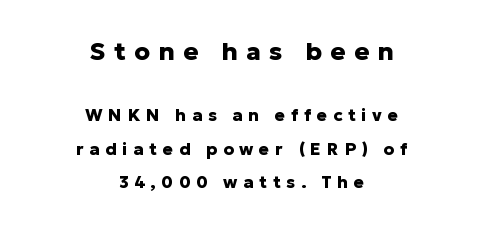
Q: Is the text bold? A: Yes.
Q: Is the text italic (slanted)? A: No, it is upright.
Q: Is the text underlined? A: No.
Q: How is the paragraph aligned? A: Centered.
Q: Is the spacing between letters normal or unusually wide? A: Unusually wide.
Q: Is the spacing between lines tight, normal or loose? A: Loose.
Q: Which block of text is set in a larger size, the first (top) or the second (bottom)? A: The first (top) one.
